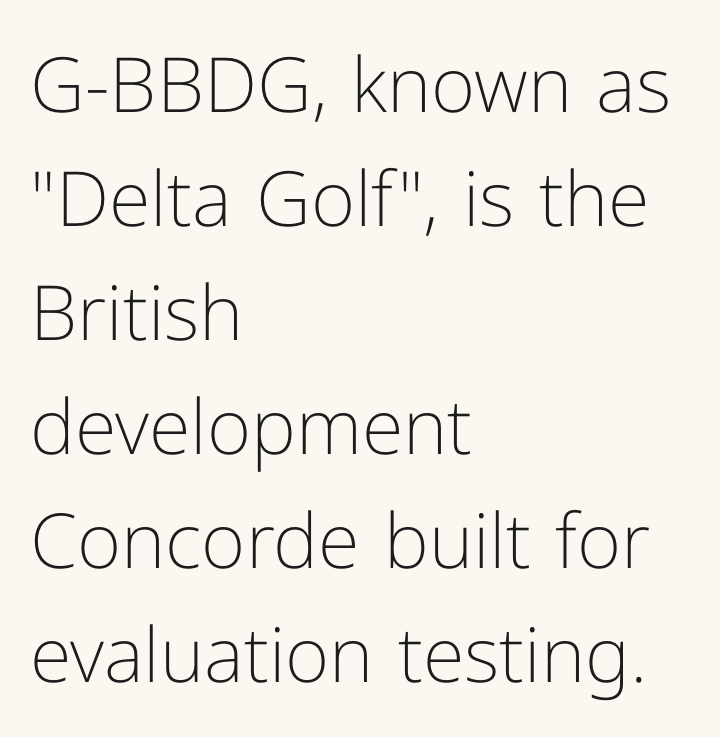
{"serif": "no", "italic": "no", "bold": "no", "weight": "light", "width": "normal", "stroke_contrast": "low", "x_height": "medium", "monospaced": "no", "underline": "no", "align": "left", "line_spacing": "normal", "line_spacing_ratio": 1.5, "letter_spacing": "normal", "letter_spacing_em": 0.0, "glyph_px": 76}
